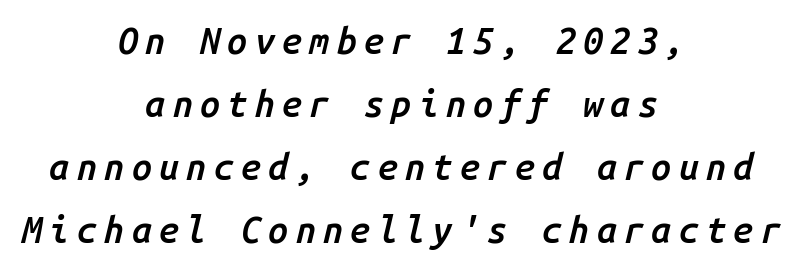
The image shows 36 px semibold type, italic (leaning right), monospaced; set centered, line spacing 1.75x, unusually wide letter spacing (+0.2 em), not underlined; low stroke contrast and a medium x-height.
